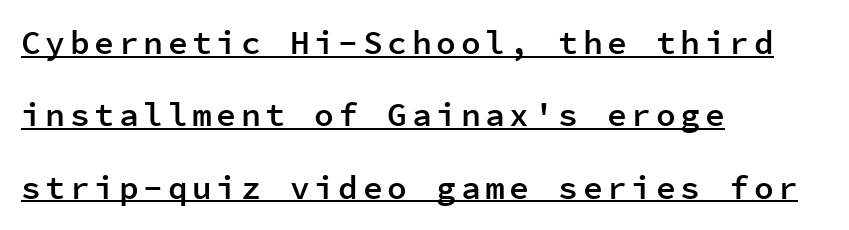
The paragraph shown leans on its left margin. A semibold gives these letters moderate extra thickness, short of bold. In terms of posture, this sample is upright. This sample trades compactness for vertical openness between lines. Type style note: lacks serifs. The passage shown is typed in a monospace face where columns stay perfectly aligned.
